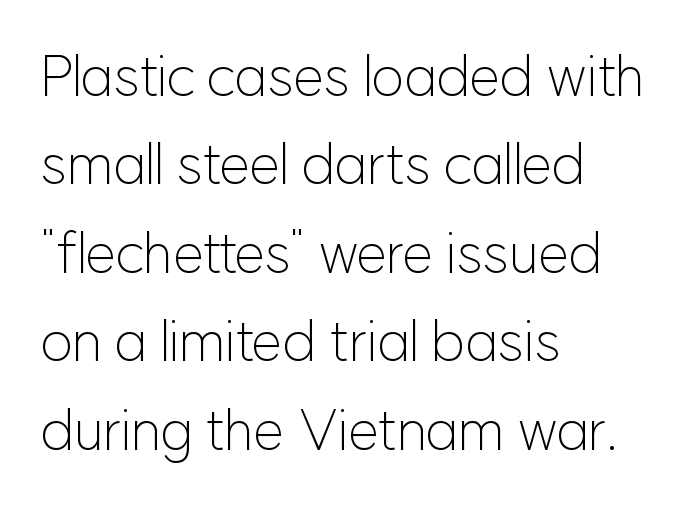
The image shows 56 px light sans-serif type, upright; set left-aligned, normal line spacing (1.58x), normal letter spacing, not underlined; low stroke contrast and a medium x-height.
